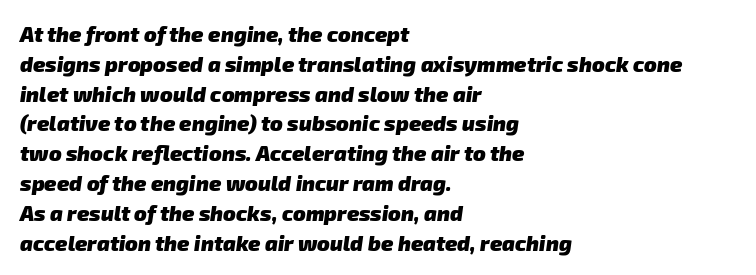
Bold? Absolutely — the strokes are thick and heavy. Does the copy run flush right? No — it runs flush left. Honestly, there is no underline to notice here at all. The lines sit at an ordinary, default distance from one another. Spacing between characters is what you'd get straight out of the box.
